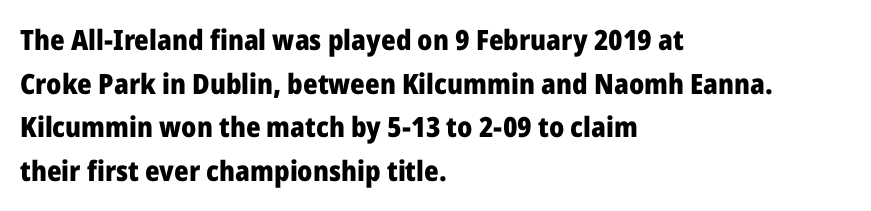
Q: Is the text bold? A: Yes.
Q: Is the text italic (slanted)? A: No, it is upright.
Q: Is the typeface a serif or a sans-serif typeface? A: Sans-serif.
Q: Is the text underlined? A: No.
Q: How is the paragraph aligned? A: Left-aligned.
Q: Is the spacing between letters normal or unusually wide? A: Normal.
Q: Is the spacing between lines tight, normal or loose? A: Normal.
Q: Width (condensed, normal, or wide)? A: Normal.
Q: Stroke contrast? A: Low.
Q: x-height? A: Medium.
Q: Monospaced? A: No.
